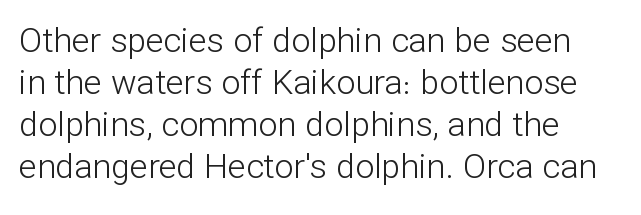
The image shows 34 px light sans-serif type, upright; set left-aligned, line spacing 1.24x, normal letter spacing, not underlined; low stroke contrast and a medium x-height.
